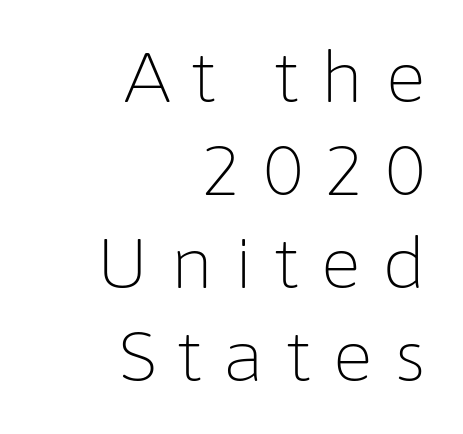
Q: Is the text bold? A: No.
Q: Is the text italic (slanted)? A: No, it is upright.
Q: Is the typeface a serif or a sans-serif typeface? A: Sans-serif.
Q: Is the text underlined? A: No.
Q: How is the paragraph aligned? A: Right-aligned.
Q: Is the spacing between letters normal or unusually wide? A: Unusually wide.
Q: Is the spacing between lines tight, normal or loose? A: Normal.
Q: Width (condensed, normal, or wide)? A: Normal.
Q: Stroke contrast? A: Low.
Q: x-height? A: Medium.
Q: Monospaced? A: No.
